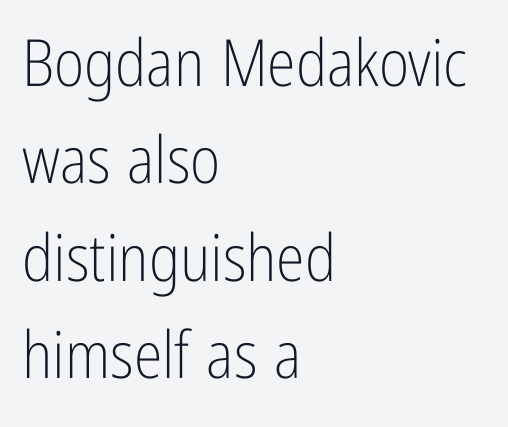
Q: Is the text bold? A: No.
Q: Is the text italic (slanted)? A: No, it is upright.
Q: Is the typeface a serif or a sans-serif typeface? A: Sans-serif.
Q: Is the text underlined? A: No.
Q: How is the paragraph aligned? A: Left-aligned.
Q: Is the spacing between letters normal or unusually wide? A: Normal.
Q: Is the spacing between lines tight, normal or loose? A: Normal.
Q: Width (condensed, normal, or wide)? A: Condensed.
Q: Stroke contrast? A: Low.
Q: x-height? A: Medium.
Q: Monospaced? A: No.
